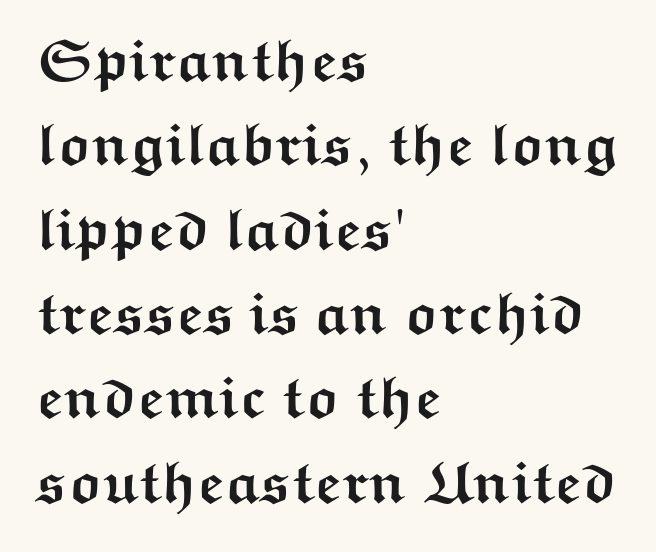
Students, note that the glyphs here touch the page at normal intervals. Check where the strokes stop: nothing finishes them off — pure sans. Characters remain perfectly vertical along every line. Heavy-handed strokes throughout: this text is bold.
